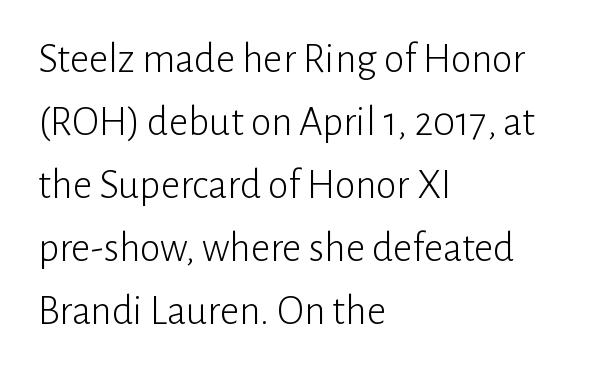
The image shows 42 px light sans-serif type, upright; set left-aligned, normal line spacing (1.5x), normal letter spacing, not underlined; low stroke contrast and a medium x-height.
